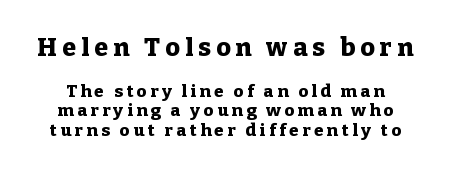
The image shows 25 px bold type, upright; set tight line spacing (1.15x), unusually wide letter spacing (+0.21 em), not underlined; the first (top) block is 1.47x larger.
